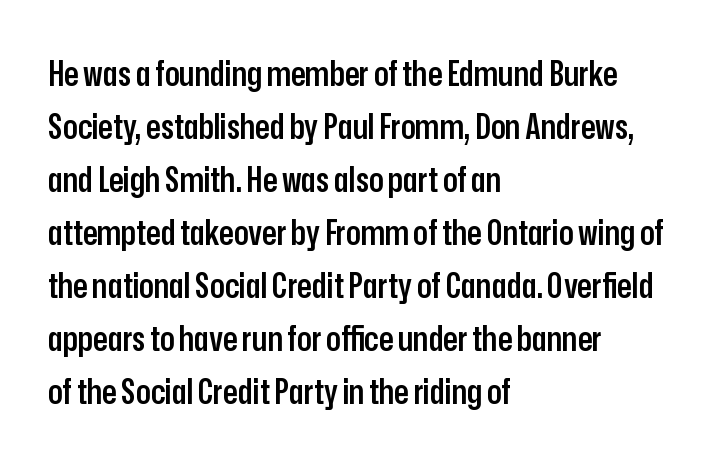
The image shows 34 px semibold, condensed sans-serif type, upright; set left-aligned, normal line spacing (1.56x), normal letter spacing, not underlined; low stroke contrast and a medium x-height.
